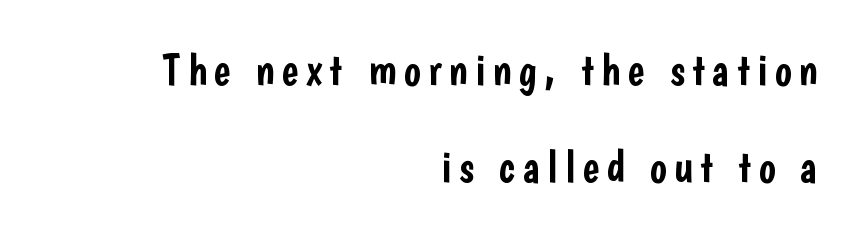
Q: Is the text italic (slanted)? A: No, it is upright.
Q: Is the typeface a serif or a sans-serif typeface? A: Sans-serif.
Q: Is the text underlined? A: No.
Q: How is the paragraph aligned? A: Right-aligned.
Q: Is the spacing between lines tight, normal or loose? A: Loose.
Q: Width (condensed, normal, or wide)? A: Condensed.
Q: Stroke contrast? A: Low.
Q: x-height? A: Medium.
Q: Monospaced? A: No.
